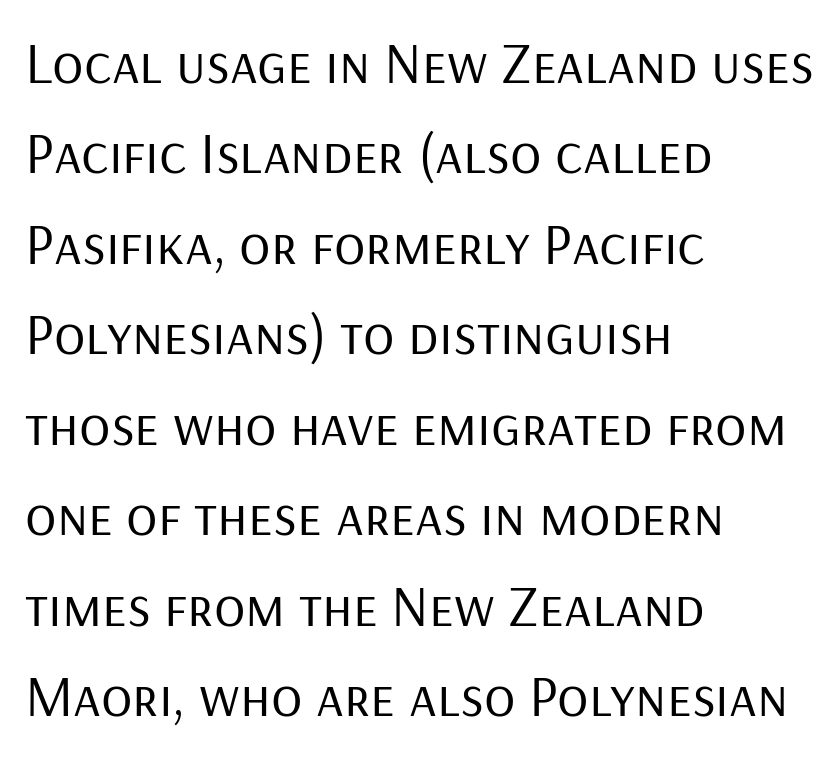
Q: Is the text bold? A: No.
Q: Is the text italic (slanted)? A: No, it is upright.
Q: Is the typeface a serif or a sans-serif typeface? A: Sans-serif.
Q: Is the text underlined? A: No.
Q: How is the paragraph aligned? A: Left-aligned.
Q: Is the spacing between letters normal or unusually wide? A: Normal.
Q: Is the spacing between lines tight, normal or loose? A: Normal.
Q: Width (condensed, normal, or wide)? A: Normal.
Q: Stroke contrast? A: Low.
Q: x-height? A: Medium.
Q: Monospaced? A: No.
